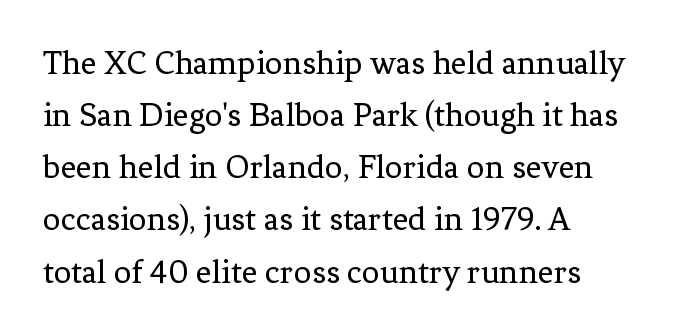
The image shows 35 px regular-weight serif type, upright; set left-aligned, normal line spacing (1.49x), normal letter spacing, not underlined; low stroke contrast and a medium x-height.
